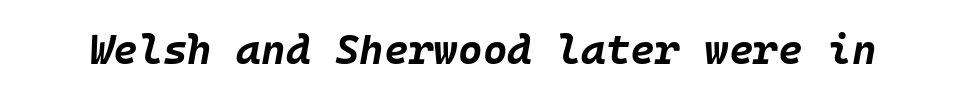
The image shows 42 px bold type, italic (leaning right); set normal letter spacing, not underlined; low stroke contrast and a large x-height.
